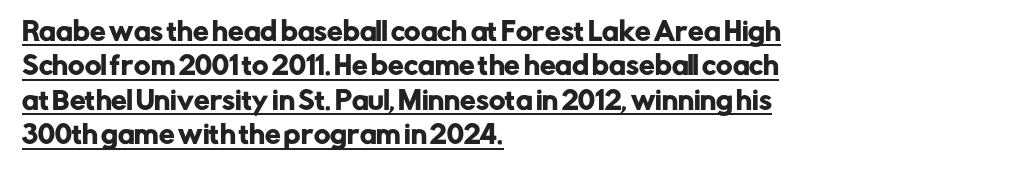
Tracking here is standard; glyphs follow each other at the usual distance. A baseline rule has been typeset under these characters. This rendering uses left alignment, leaving the right contour irregular. Every character sits straight up, as roman type does.
